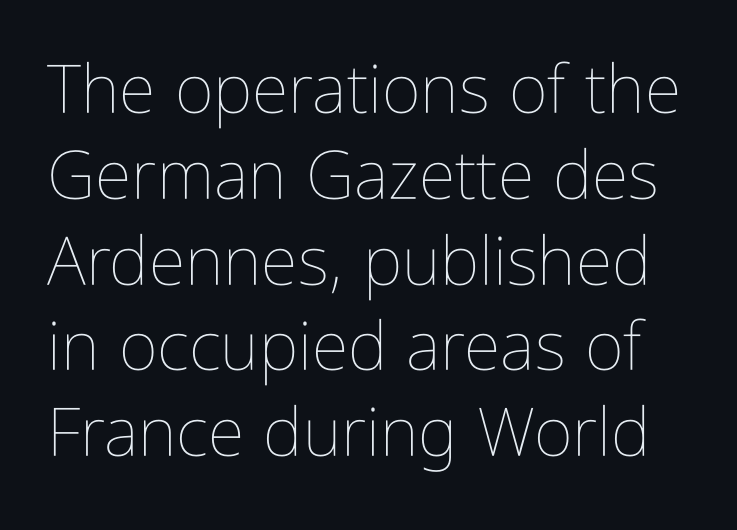
A roman cut, with each character standing at attention. You could not count columns in this text — the font is proportionally spaced. How would I describe the line gaps? Plain and ordinary. No extra ink here — the face is not bold. Nobody touched the tracking dial on this one.
